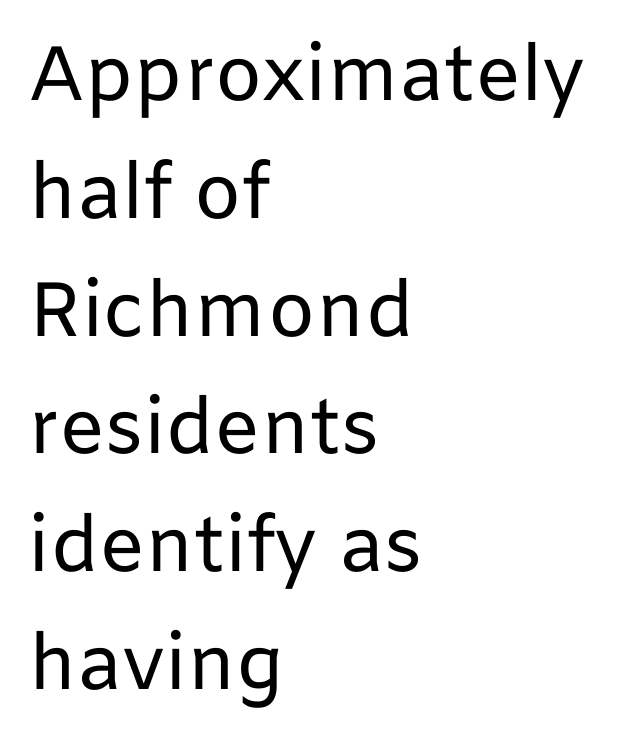
To sum up the face: it is a sans, with no serifs. Unmarked baselines from the first word to the last. The gaps between neighbouring characters are ordinary and unremarkable. On a weight scale, this lands at 450 or below. The rows are spaced the way most documents space them.
